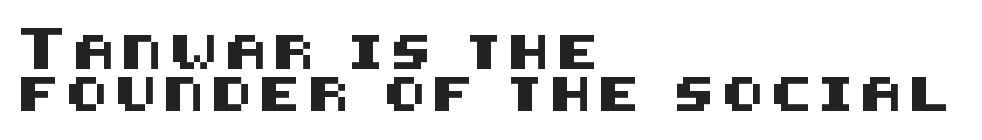
Q: Is the text italic (slanted)? A: No, it is upright.
Q: Is the typeface a serif or a sans-serif typeface? A: Sans-serif.
Q: Is the text underlined? A: No.
Q: How is the paragraph aligned? A: Left-aligned.
Q: Is the spacing between letters normal or unusually wide? A: Unusually wide.
Q: Width (condensed, normal, or wide)? A: Normal.
Q: Stroke contrast? A: Medium.
Q: x-height? A: Large.
